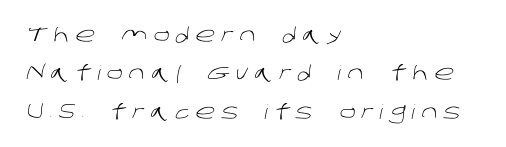
The image shows 20 px text type; set left-aligned, loose line spacing (1.92x), unusually wide letter spacing (+0.32 em), not underlined.
